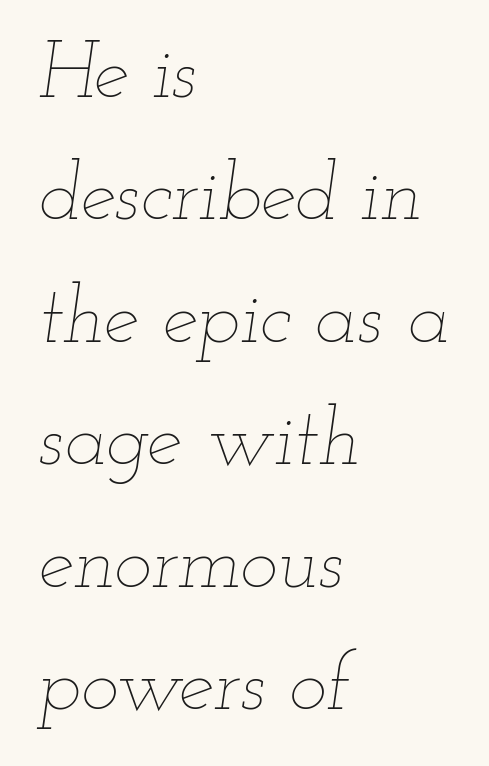
The image shows 80 px thin, wide type, italic (leaning right); set left-aligned, normal line spacing (1.53x), normal letter spacing, not underlined; low stroke contrast and a small x-height.
